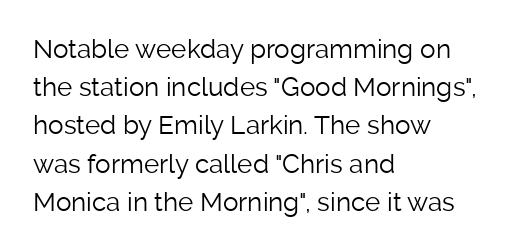
{"italic": "no", "bold": "no", "underline": "no", "align": "left", "line_spacing": "normal", "line_spacing_ratio": 1.47, "letter_spacing": "normal", "letter_spacing_em": 0.0, "glyph_px": 26}
